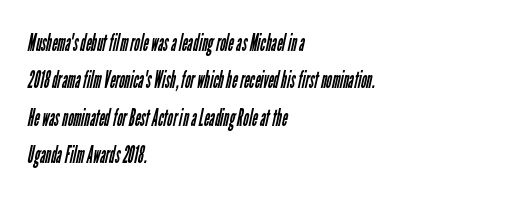
Q: Is the text bold? A: No.
Q: Is the text underlined? A: No.
Q: How is the paragraph aligned? A: Left-aligned.
Q: Is the spacing between letters normal or unusually wide? A: Normal.
Q: Is the spacing between lines tight, normal or loose? A: Normal.
